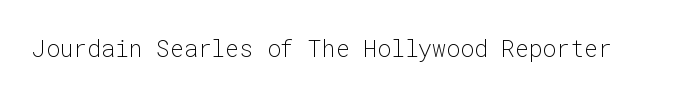
{"italic": "no", "bold": "no", "underline": "no", "letter_spacing": "normal", "letter_spacing_em": 0.0, "glyph_px": 23}
